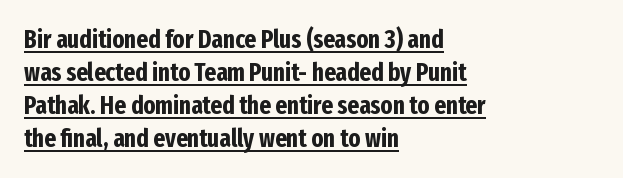
You'd pick this weight for a headline — it's a proper bold. Has an underline been added? It has. The designer left line spacing at the default. The passage is arranged the way most books set body copy — flush left. The rendering keeps characters at their native spacing.
